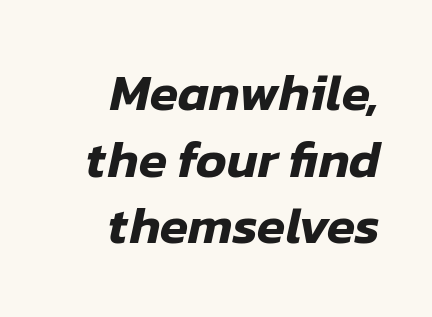
Q: Is the text italic (slanted)? A: Yes, it leans right by about 12 degrees.
Q: Is the text underlined? A: No.
Q: How is the paragraph aligned? A: Right-aligned.
Q: Is the spacing between letters normal or unusually wide? A: Normal.
Q: Is the spacing between lines tight, normal or loose? A: Normal.
Q: Width (condensed, normal, or wide)? A: Normal.
Q: Stroke contrast? A: Low.
Q: x-height? A: Medium.
Q: Monospaced? A: No.
